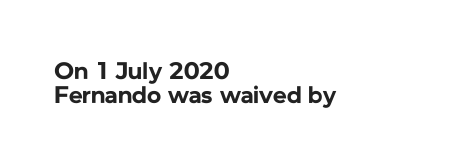
{"italic": "no", "bold": "yes", "underline": "no", "align": "left", "line_spacing": "tight", "line_spacing_ratio": 0.98, "letter_spacing": "normal", "letter_spacing_em": 0.0, "glyph_px": 24}
